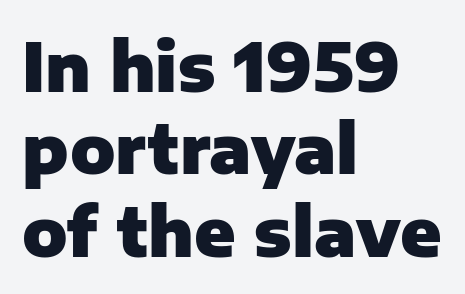
Q: Is the text bold? A: Yes.
Q: Is the text italic (slanted)? A: No, it is upright.
Q: Is the typeface a serif or a sans-serif typeface? A: Sans-serif.
Q: Is the text underlined? A: No.
Q: How is the paragraph aligned? A: Left-aligned.
Q: Is the spacing between letters normal or unusually wide? A: Normal.
Q: Width (condensed, normal, or wide)? A: Normal.
Q: Stroke contrast? A: Low.
Q: x-height? A: Medium.
Q: Monospaced? A: No.
